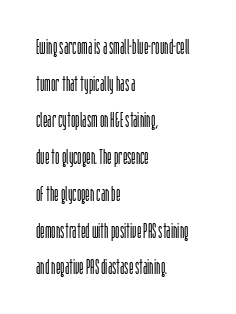
The tracking reads as untouched default to a designer's eye. Reading down the block, your eye returns to a fixed left position each line. Weight: in the light-to-regular range. Nope, not italic — everything's standing straight.
